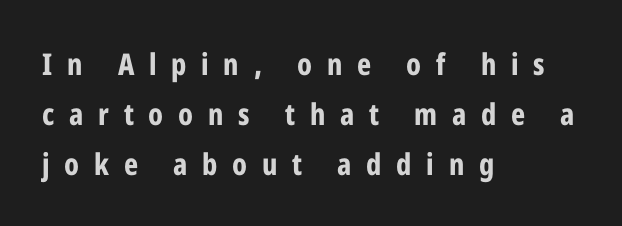
Check where the strokes stop: nothing finishes them off — pure sans. Does the lettering tilt? It doesn't — this is upright. The passage is arranged the way most books set body copy — flush left. Only glyphs here, with clear space below each row. Successive baselines arrive at the customary interval.
